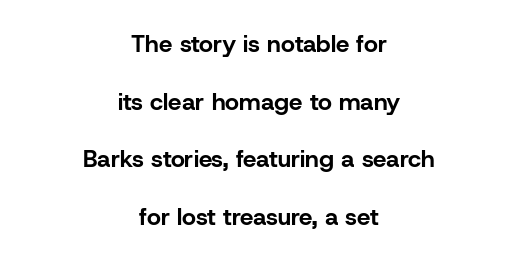
Q: Is the text bold? A: Yes.
Q: Is the text italic (slanted)? A: No, it is upright.
Q: Is the text underlined? A: No.
Q: How is the paragraph aligned? A: Centered.
Q: Is the spacing between letters normal or unusually wide? A: Normal.
Q: Is the spacing between lines tight, normal or loose? A: Loose.
